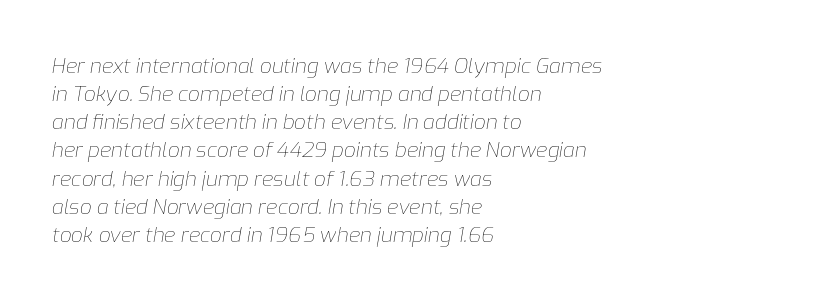
What stands out about the letter spacing? Nothing — it is the standard amount. What's the leading like? Ordinary, nothing unusual. Lines of text with bare space underneath. The text carries the slant typical of an italic or oblique font.
